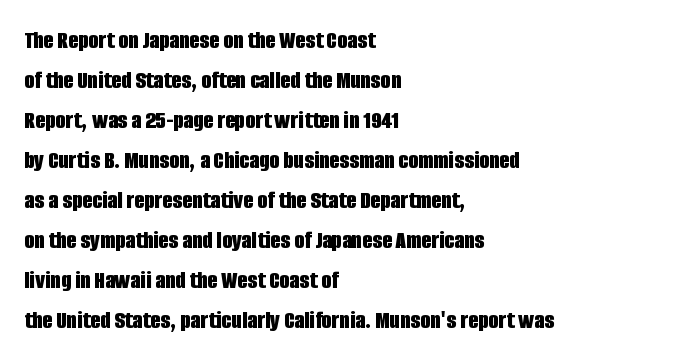
Q: Is the text bold? A: Yes.
Q: Is the text italic (slanted)? A: No, it is upright.
Q: Is the text underlined? A: No.
Q: How is the paragraph aligned? A: Left-aligned.
Q: Is the spacing between letters normal or unusually wide? A: Normal.
Q: Is the spacing between lines tight, normal or loose? A: Normal.
